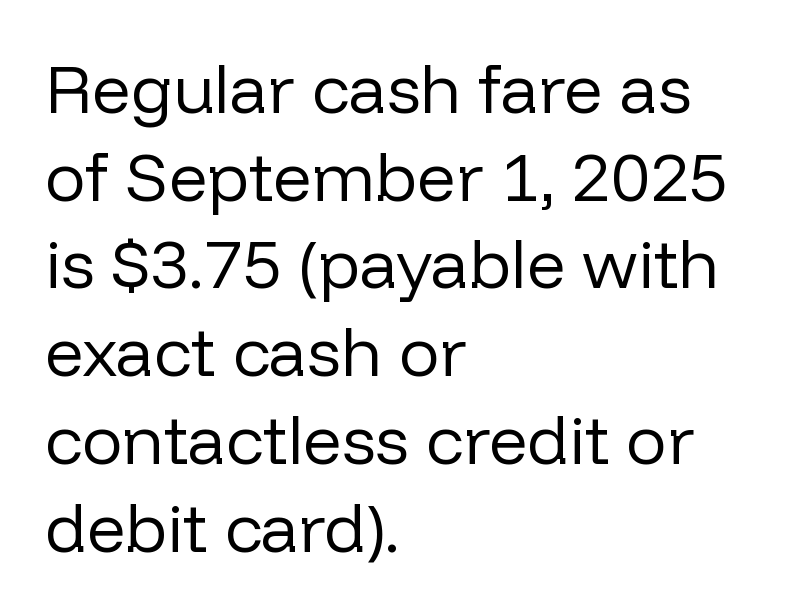
{"serif": "no", "italic": "no", "bold": "no", "weight": "regular", "width": "normal", "stroke_contrast": "low", "x_height": "medium", "monospaced": "no", "underline": "no", "align": "left", "line_spacing": "normal", "line_spacing_ratio": 1.29, "letter_spacing": "normal", "letter_spacing_em": 0.0, "glyph_px": 68}
